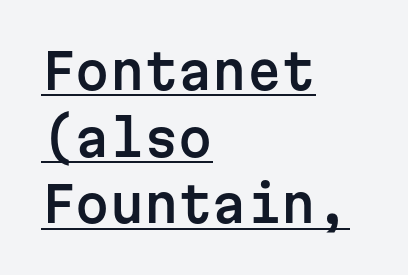
A normal amount of white space separates one row of letters from the next. Posture: vertical. Looks like someone drew a line under every word here. What stands out about the letter spacing? Nothing — it is the standard amount. Fixed-width glyphs throughout — classic coding-font behaviour. Examine the stroke ends and you'll find no serifs.
